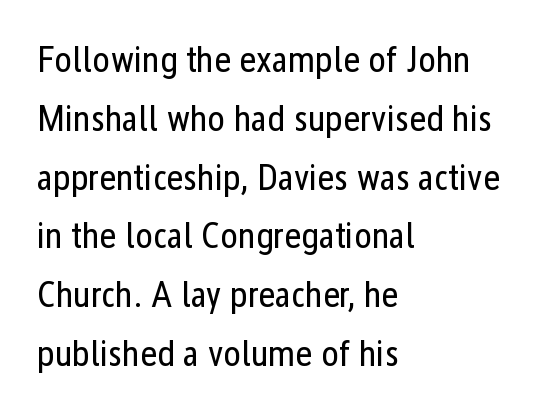
Q: Is the text bold? A: No.
Q: Is the text italic (slanted)? A: No, it is upright.
Q: Is the typeface a serif or a sans-serif typeface? A: Sans-serif.
Q: Is the text underlined? A: No.
Q: How is the paragraph aligned? A: Left-aligned.
Q: Is the spacing between letters normal or unusually wide? A: Normal.
Q: Is the spacing between lines tight, normal or loose? A: Normal.
Q: Width (condensed, normal, or wide)? A: Condensed.
Q: Stroke contrast? A: Low.
Q: x-height? A: Medium.
Q: Monospaced? A: No.
